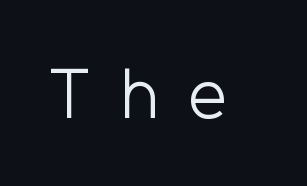
{"serif": "no", "italic": "no", "bold": "no", "weight": "light", "width": "normal", "stroke_contrast": "low", "x_height": "medium", "monospaced": "no", "underline": "no", "letter_spacing": "wide", "letter_spacing_em": 0.42, "glyph_px": 71}
